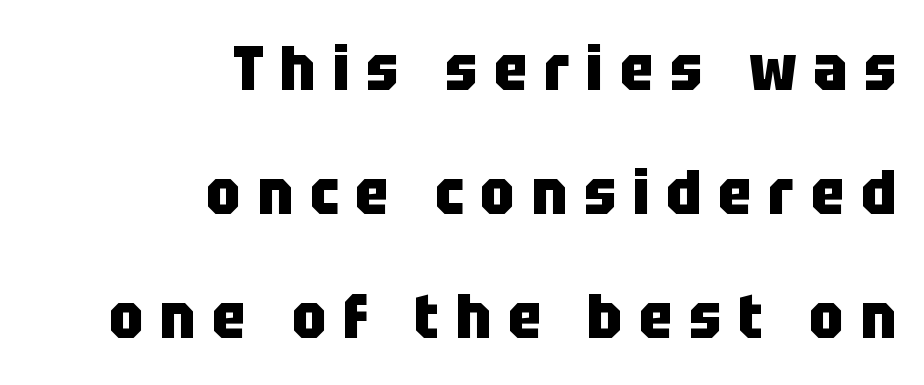
The letters advance in unequal steps, a hallmark of proportional type. Underlining? Definitely not there. What stands out about the letter spacing? Its width — letters are far apart. Serif or sans? Sans — the stroke terminals are bare. Summary of vertical rhythm: relaxed, with wide interline spacing. Teacher's note: observe the even right margin — that is flush-right alignment.
